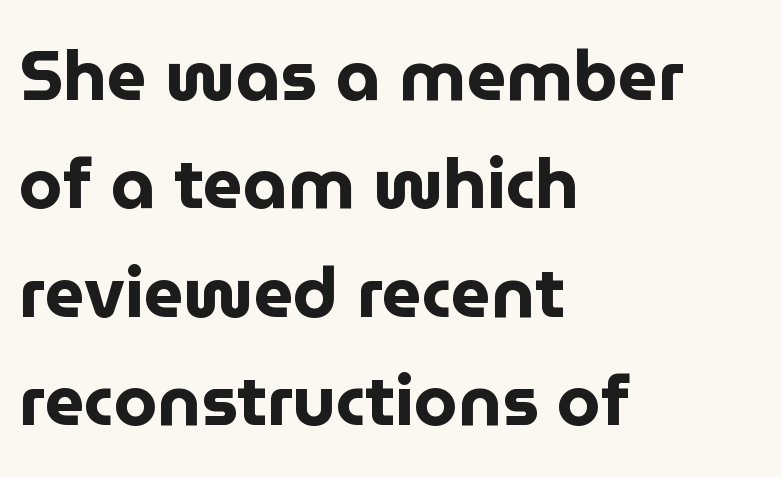
Q: Is the text bold? A: Yes.
Q: Is the text italic (slanted)? A: No, it is upright.
Q: Is the typeface a serif or a sans-serif typeface? A: Sans-serif.
Q: Is the text underlined? A: No.
Q: How is the paragraph aligned? A: Left-aligned.
Q: Is the spacing between letters normal or unusually wide? A: Normal.
Q: Is the spacing between lines tight, normal or loose? A: Normal.
Q: Width (condensed, normal, or wide)? A: Normal.
Q: Stroke contrast? A: Low.
Q: x-height? A: Medium.
Q: Monospaced? A: No.
